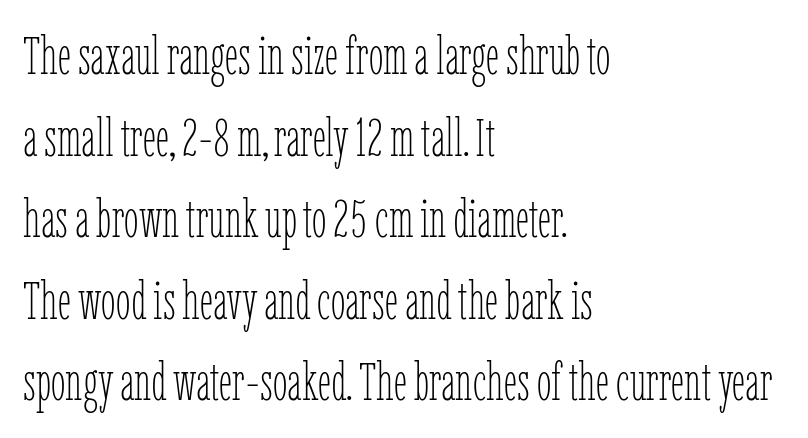
The image shows 53 px thin, condensed type, upright; set left-aligned, normal line spacing (1.54x), normal letter spacing, not underlined; low stroke contrast and a medium x-height.
